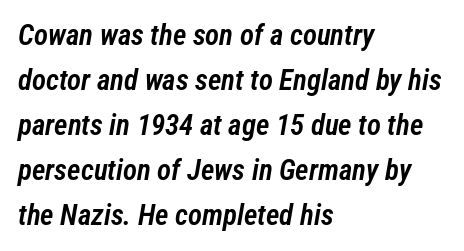
The image shows 29 px semibold, condensed type, italic (leaning right); set left-aligned, normal line spacing (1.55x), normal letter spacing, not underlined; low stroke contrast and a medium x-height.
